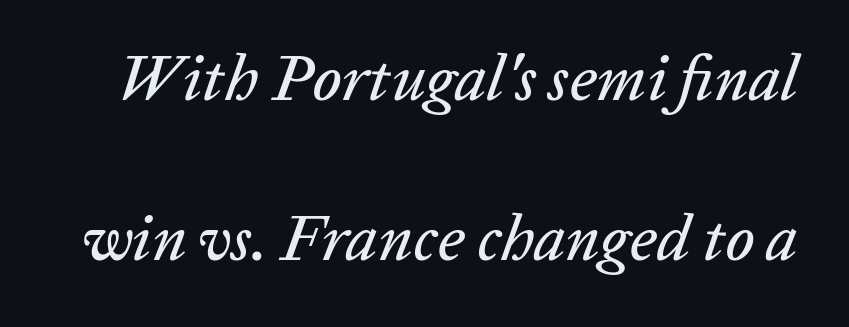
The image shows 64 px text type, italic (leaning right); set loose line spacing (2.5x), normal letter spacing, not underlined; low stroke contrast and a medium x-height.
